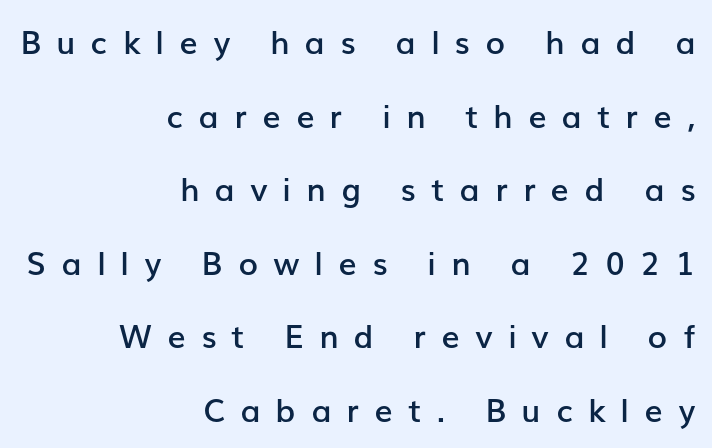
{"serif": "no", "italic": "no", "bold": "semi", "weight": "semibold", "width": "normal", "stroke_contrast": "low", "x_height": "medium", "monospaced": "no", "underline": "no", "align": "right", "line_spacing": "loose", "line_spacing_ratio": 2.3, "letter_spacing": "wide", "letter_spacing_em": 0.48, "glyph_px": 32}
